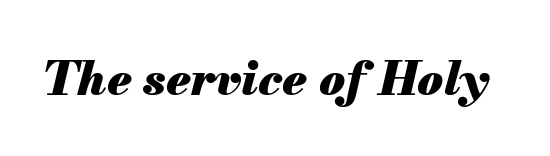
The image shows 47 px heavy type, italic (leaning right); set normal letter spacing, not underlined; medium stroke contrast and a small x-height.
